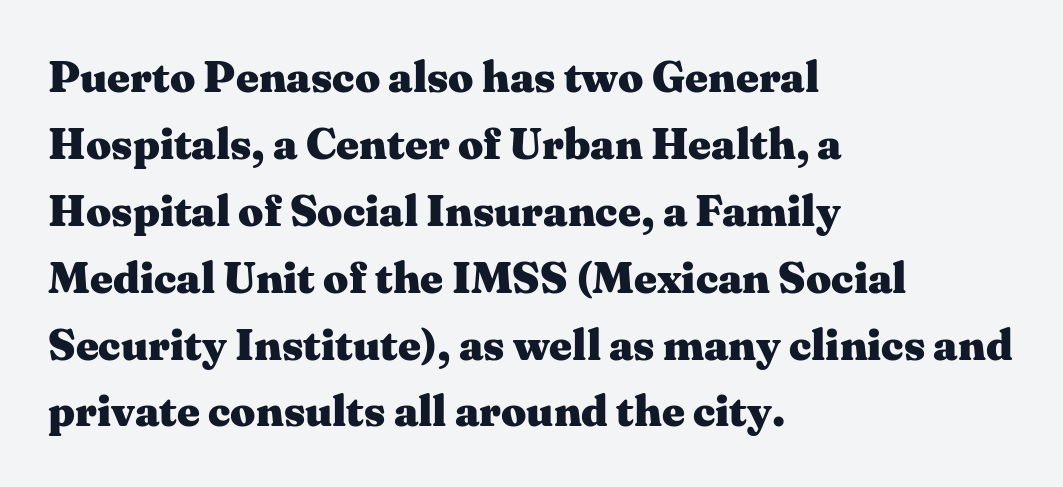
{"serif": "yes", "italic": "no", "bold": "yes", "weight": "heavy", "width": "wide", "stroke_contrast": "medium", "x_height": "medium", "monospaced": "no", "underline": "no", "align": "left", "line_spacing": "normal", "line_spacing_ratio": 1.52, "letter_spacing": "normal", "letter_spacing_em": 0.0, "glyph_px": 44}
